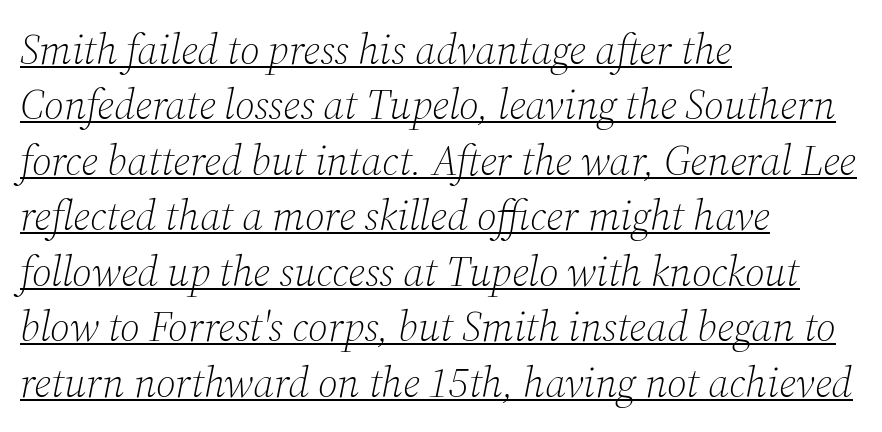
The image shows 42 px light serif type, italic (leaning right); set left-aligned, normal line spacing (1.32x), normal letter spacing, underlined; medium stroke contrast and a medium x-height.
